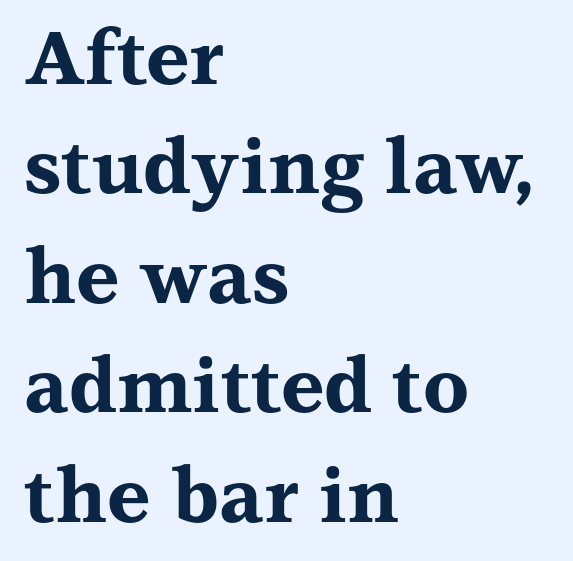
Q: Is the text bold? A: Yes.
Q: Is the text italic (slanted)? A: No, it is upright.
Q: Is the typeface a serif or a sans-serif typeface? A: Serif.
Q: Is the text underlined? A: No.
Q: How is the paragraph aligned? A: Left-aligned.
Q: Is the spacing between letters normal or unusually wide? A: Normal.
Q: Is the spacing between lines tight, normal or loose? A: Normal.
Q: Width (condensed, normal, or wide)? A: Wide.
Q: Stroke contrast? A: Medium.
Q: x-height? A: Medium.
Q: Monospaced? A: No.
